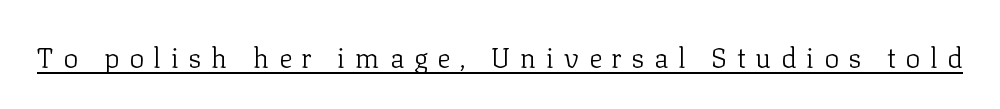
This is not heavy type; no bold has been used. Words appear elongated and porous because spacing is wide. Here the designer chose a conventional face with non-uniform glyph widths. This is the regular roman posture of the typeface. Is there an underline? Yes — a line sits under the letters.
